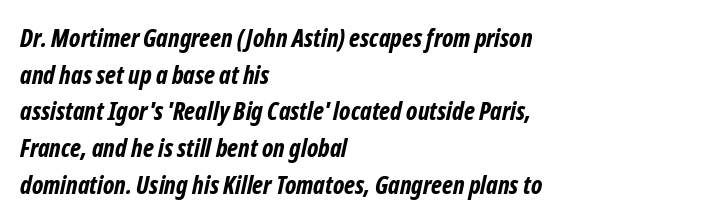
Q: Is the text bold? A: Yes.
Q: Is the text underlined? A: No.
Q: How is the paragraph aligned? A: Left-aligned.
Q: Is the spacing between letters normal or unusually wide? A: Normal.
Q: Is the spacing between lines tight, normal or loose? A: Normal.
